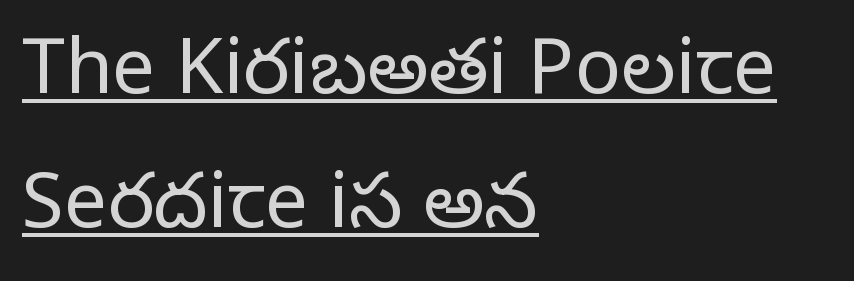
{"serif": "yes", "italic": "no", "bold": "no", "weight": "regular", "width": "normal", "stroke_contrast": "low", "x_height": "large", "monospaced": "no", "underline": "yes", "align": "left", "line_spacing_ratio": 1.74, "letter_spacing": "normal", "letter_spacing_em": 0.0, "glyph_px": 77}
